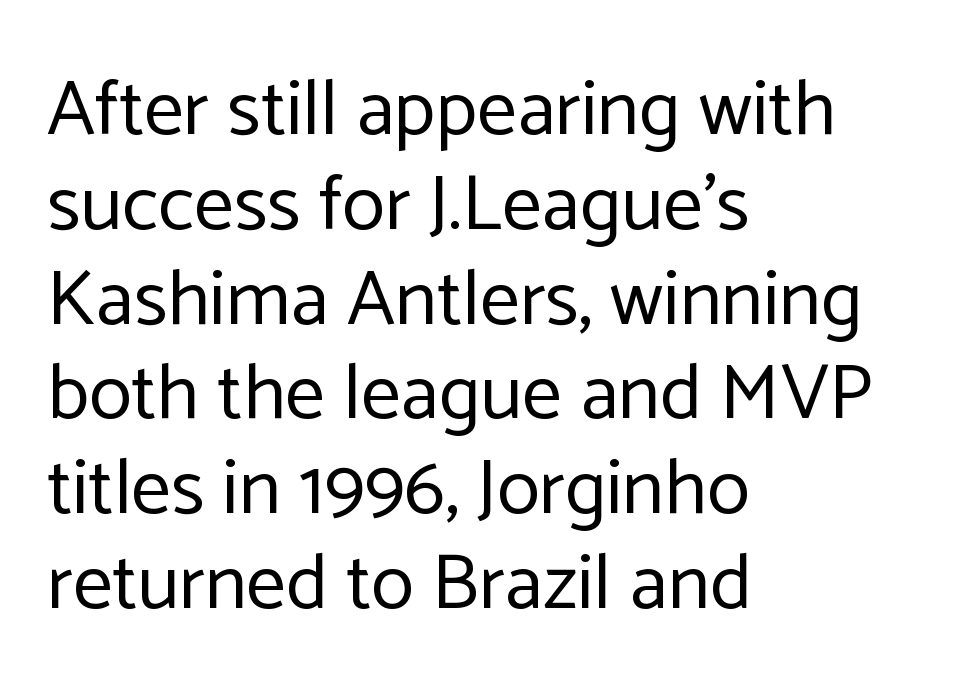
Q: Is the text bold? A: No.
Q: Is the text italic (slanted)? A: No, it is upright.
Q: Is the typeface a serif or a sans-serif typeface? A: Sans-serif.
Q: Is the text underlined? A: No.
Q: How is the paragraph aligned? A: Left-aligned.
Q: Is the spacing between letters normal or unusually wide? A: Normal.
Q: Width (condensed, normal, or wide)? A: Normal.
Q: Stroke contrast? A: Low.
Q: x-height? A: Medium.
Q: Monospaced? A: No.
